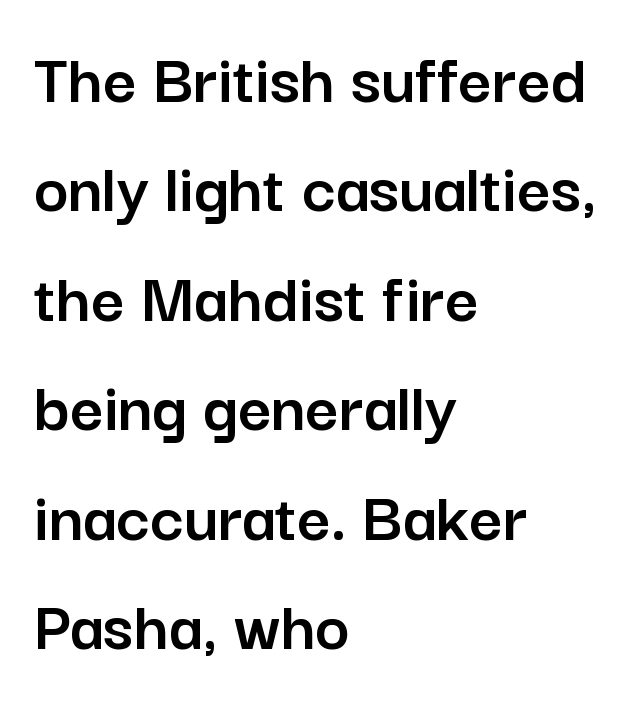
Upright lettering throughout. The words here are not underlined. The characters display no serif detailing; their extremities are plain. Line beginnings align vertically; line endings do not.
